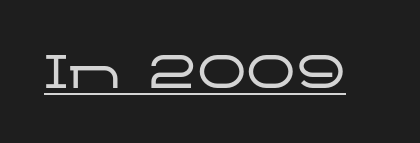
Q: Is the text italic (slanted)? A: No, it is upright.
Q: Is the typeface a serif or a sans-serif typeface? A: Sans-serif.
Q: Is the text underlined? A: Yes.
Q: Is the spacing between letters normal or unusually wide? A: Normal.
Q: Width (condensed, normal, or wide)? A: Wide.
Q: Stroke contrast? A: Low.
Q: x-height? A: Medium.
Q: Monospaced? A: No.
